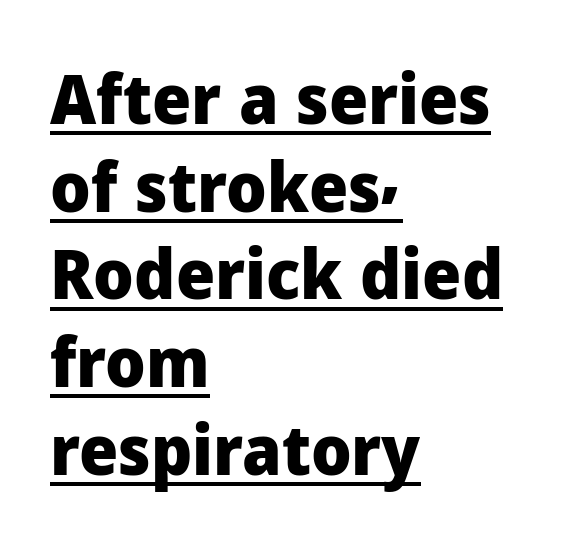
{"serif": "no", "italic": "no", "bold": "yes", "weight": "heavy", "width": "normal", "stroke_contrast": "low", "x_height": "medium", "monospaced": "no", "underline": "yes", "align": "left", "line_spacing": "normal", "line_spacing_ratio": 1.27, "letter_spacing": "normal", "letter_spacing_em": 0.0, "glyph_px": 69}
